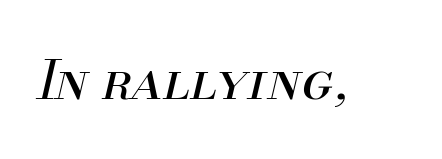
The image shows 54 px regular-weight type, italic (leaning right); set normal letter spacing, not underlined; medium stroke contrast and a small x-height.
